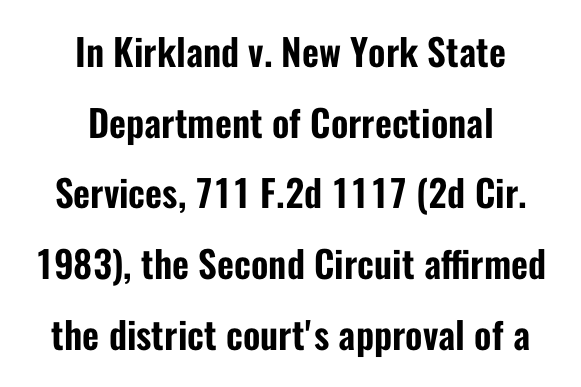
The image shows 37 px condensed sans-serif type, upright; set centered, loose line spacing (1.91x), normal letter spacing, not underlined; low stroke contrast and a medium x-height.
